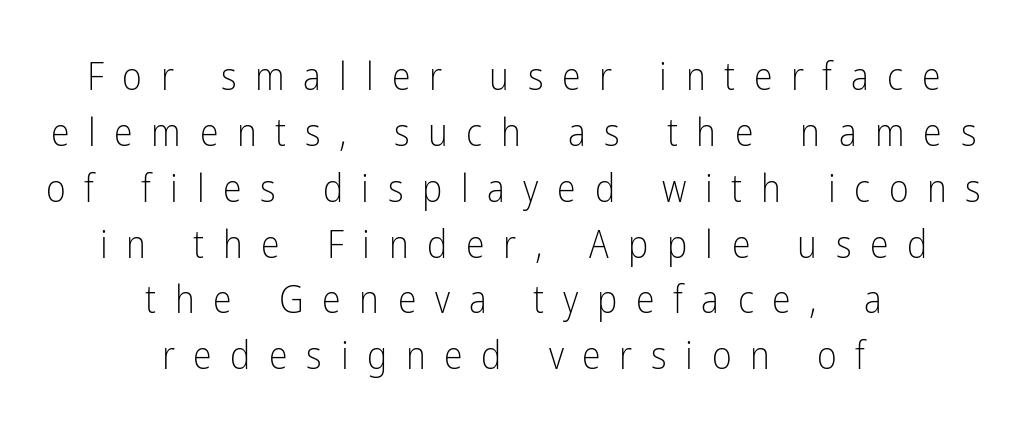
Q: Is the text bold? A: No.
Q: Is the text italic (slanted)? A: No, it is upright.
Q: Is the typeface a serif or a sans-serif typeface? A: Sans-serif.
Q: Is the text underlined? A: No.
Q: How is the paragraph aligned? A: Centered.
Q: Is the spacing between letters normal or unusually wide? A: Unusually wide.
Q: Is the spacing between lines tight, normal or loose? A: Normal.
Q: Width (condensed, normal, or wide)? A: Condensed.
Q: Stroke contrast? A: Low.
Q: x-height? A: Medium.
Q: Monospaced? A: No.
